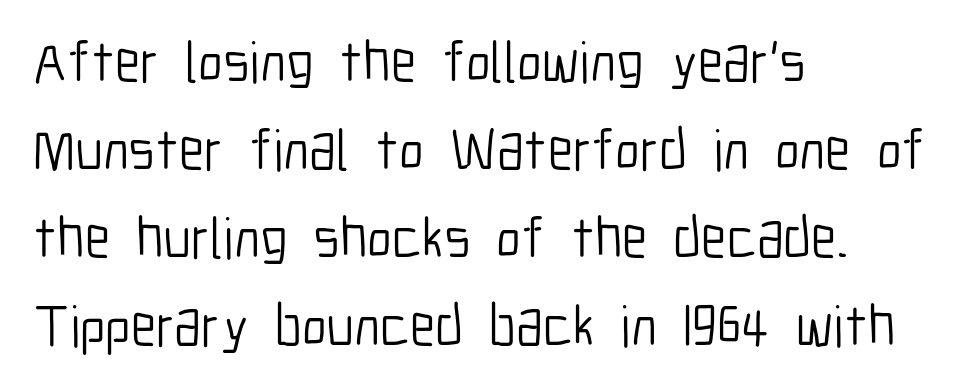
Stroke mass is kept to a normal reading level or below. Anything drawn beneath the words? Only blank space. This rendering uses left alignment, leaving the right contour irregular. In terms of letterspacing, this is plain default setting.
